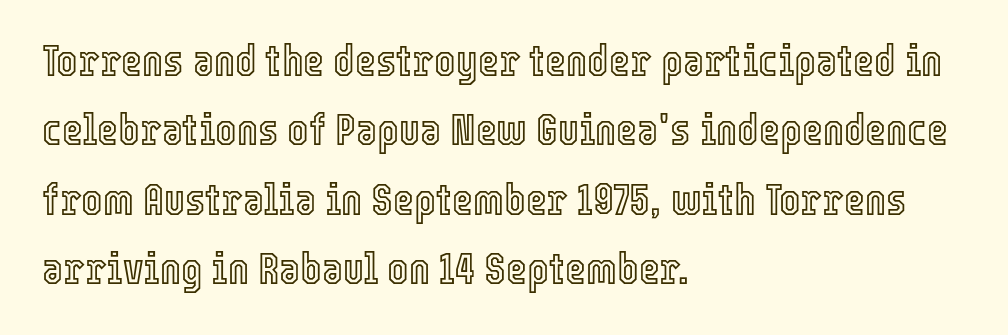
Proportional: the letters do not fall into vertical columns. Descenders hang freely into open space. The lines are quadded left. Glyph-to-glyph distance matches everyday printed text. Honestly, the row spacing looks completely unremarkable. Posture: vertical.
